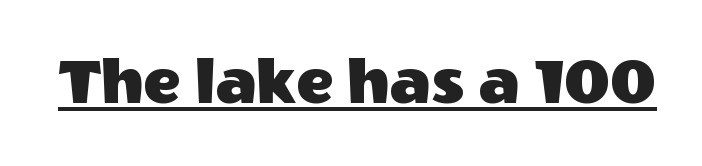
A typesetter would mark this as roman, not italic. Quick note: underline on. The letterforms sit shoulder to shoulder at normal distance. I'd call this a sans setting — the letters go barefoot. Here the designer chose a conventional face with non-uniform glyph widths.
